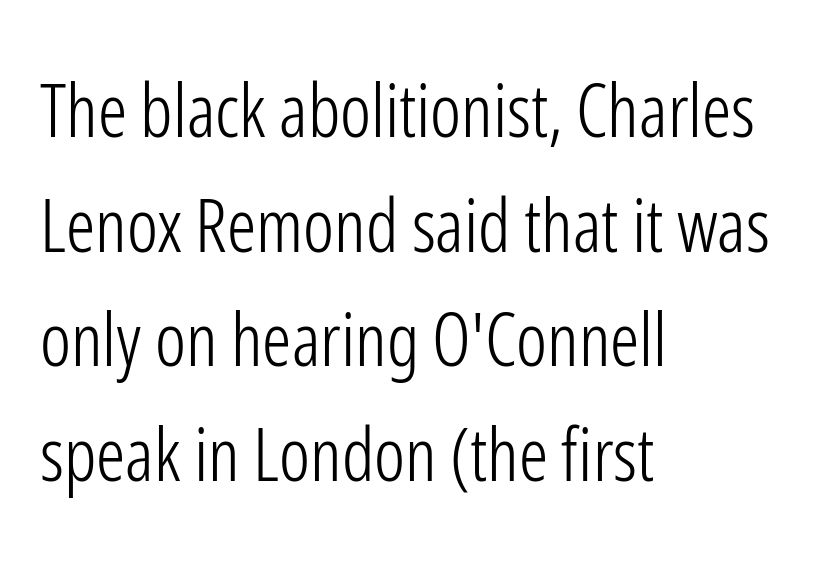
{"serif": "no", "italic": "no", "bold": "no", "weight": "light", "width": "condensed", "stroke_contrast": "low", "x_height": "medium", "monospaced": "no", "underline": "no", "align": "left", "line_spacing": "normal", "line_spacing_ratio": 1.57, "letter_spacing": "normal", "letter_spacing_em": 0.0, "glyph_px": 73}
